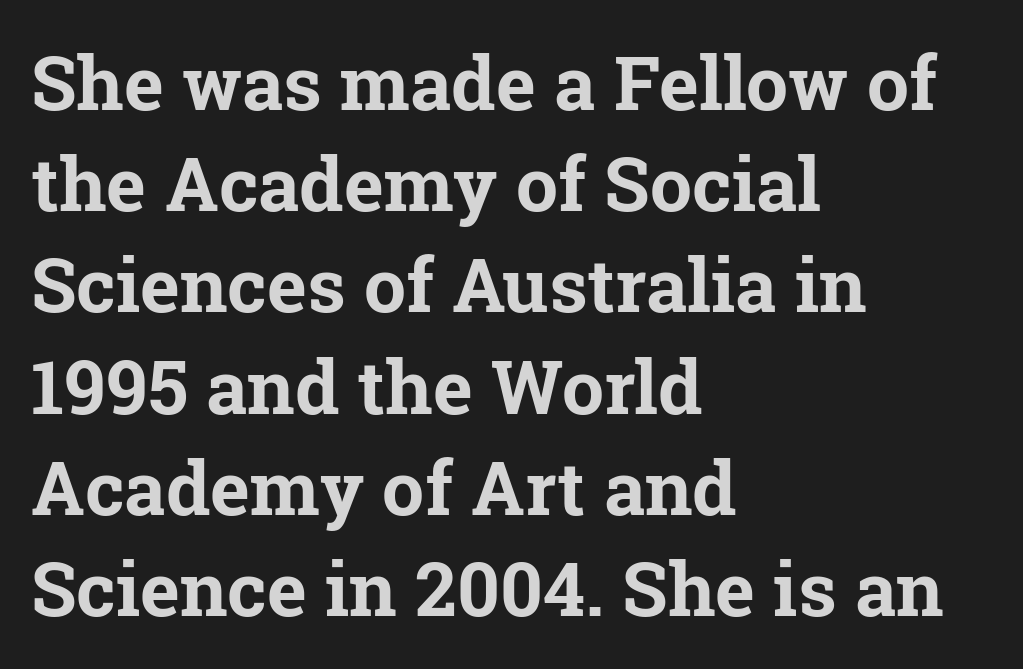
The letterforms sit shoulder to shoulder at normal distance. Normally led — the rows are evenly, conventionally spaced. The passage shown is typed in a proportional face where columns would drift. Typesetter's note: full bold, strokes at maximum text heaviness. The typeface chosen for these lines features serifs.
